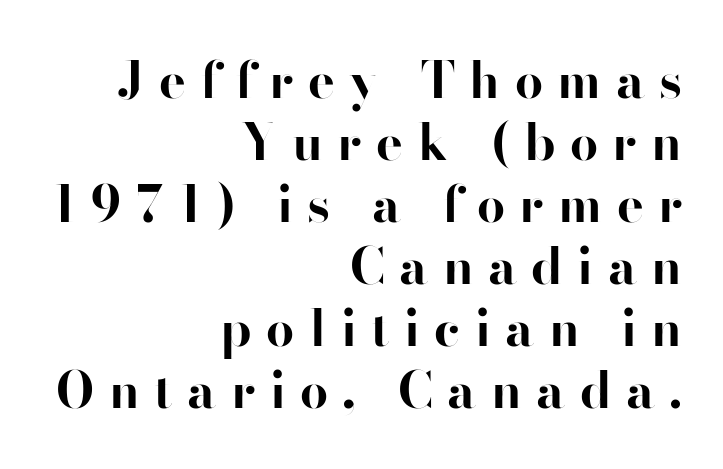
Look at the stroke-to-counter ratio: heavy, a bold. Display-style spreading of the glyphs; the letterfit is very open. This is roman type, the default non-slanted kind. These lines are rendered in a variable-pitch font. The glyphs are unaccompanied by any horizontal stroke below them.
